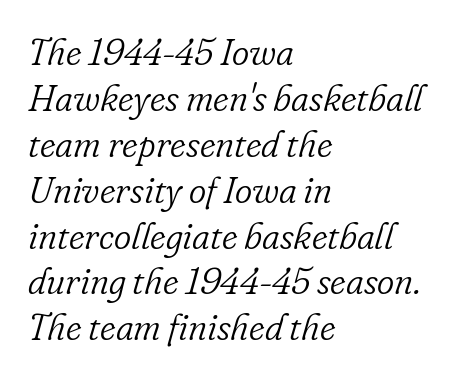
Q: Is the text bold? A: No.
Q: Is the text italic (slanted)? A: Yes, it leans right by about 16 degrees.
Q: Is the typeface a serif or a sans-serif typeface? A: Serif.
Q: Is the text underlined? A: No.
Q: How is the paragraph aligned? A: Left-aligned.
Q: Is the spacing between letters normal or unusually wide? A: Normal.
Q: Width (condensed, normal, or wide)? A: Normal.
Q: Stroke contrast? A: Low.
Q: x-height? A: Small.
Q: Monospaced? A: No.
